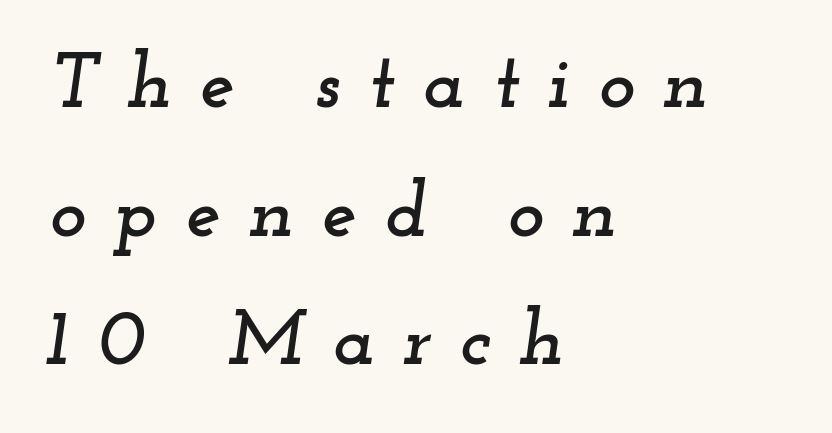
{"serif": "yes", "italic": "yes", "lean": "right", "slant_degrees": 12, "width": "wide", "stroke_contrast": "low", "x_height": "small", "monospaced": "no", "underline": "no", "align": "left", "line_spacing": "normal", "line_spacing_ratio": 1.65, "letter_spacing": "wide", "letter_spacing_em": 0.36, "glyph_px": 78}
